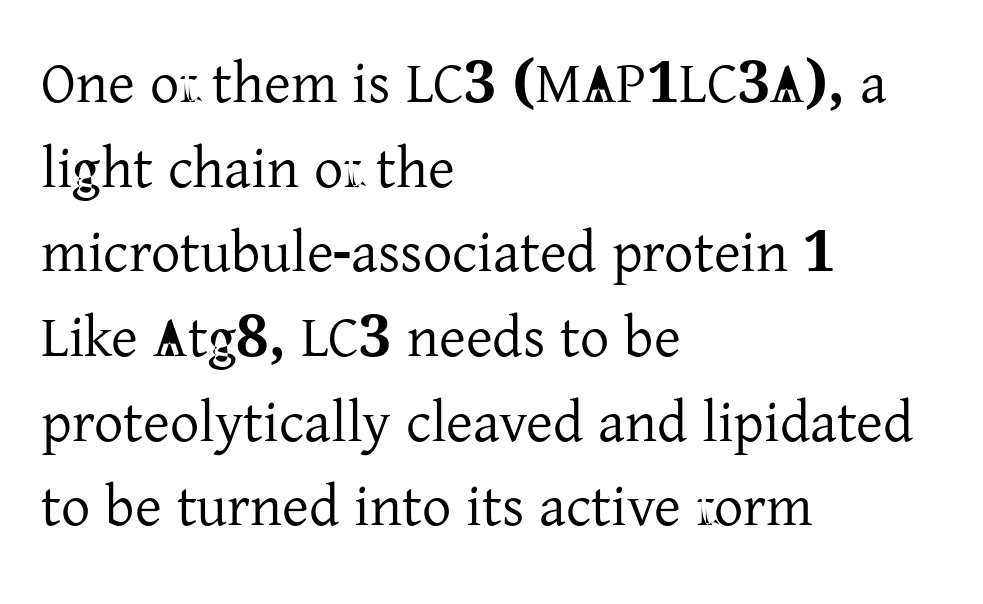
Successive baselines arrive at the customary interval. Lines of text with bare space underneath. The rendering shows small feet on the letterforms — a serif design. How are the letters spaced? Ordinarily, with no added tracking. A roman cut, with each character standing at attention. Every row of glyphs begins at an identical x-position on the left.
